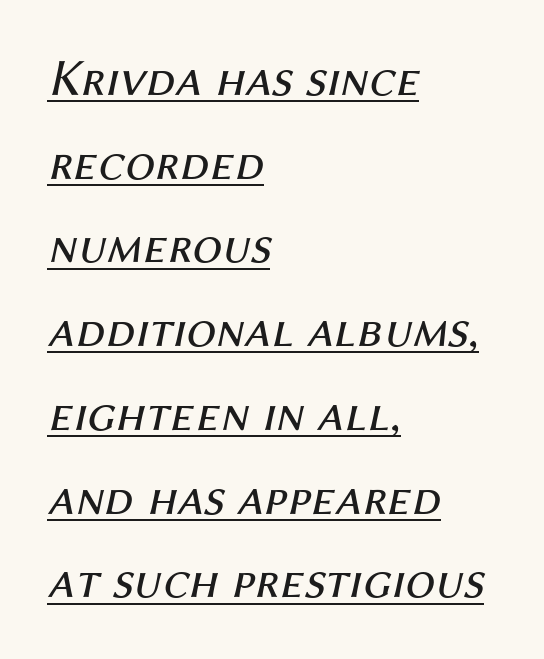
Q: Is the text bold? A: No.
Q: Is the text italic (slanted)? A: Yes, it leans right by about 12 degrees.
Q: Is the text underlined? A: Yes.
Q: How is the paragraph aligned? A: Left-aligned.
Q: Is the spacing between letters normal or unusually wide? A: Normal.
Q: Is the spacing between lines tight, normal or loose? A: Normal.
Q: Width (condensed, normal, or wide)? A: Normal.
Q: Stroke contrast? A: Medium.
Q: x-height? A: Medium.
Q: Monospaced? A: No.
